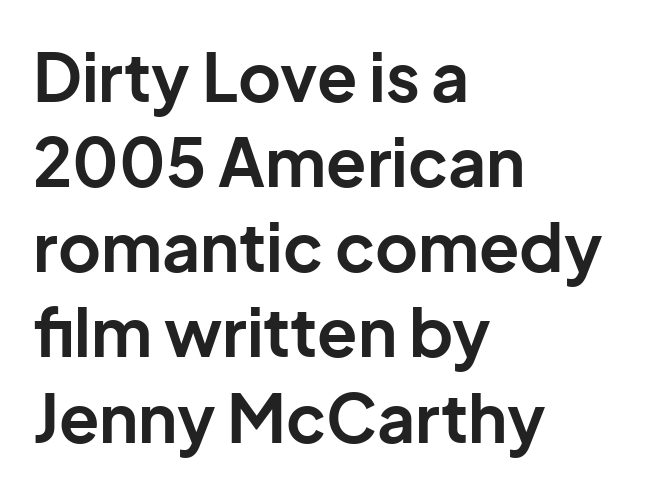
The image shows 66 px bold sans-serif type, upright; set left-aligned, normal line spacing (1.29x), normal letter spacing, not underlined; low stroke contrast and a medium x-height.
